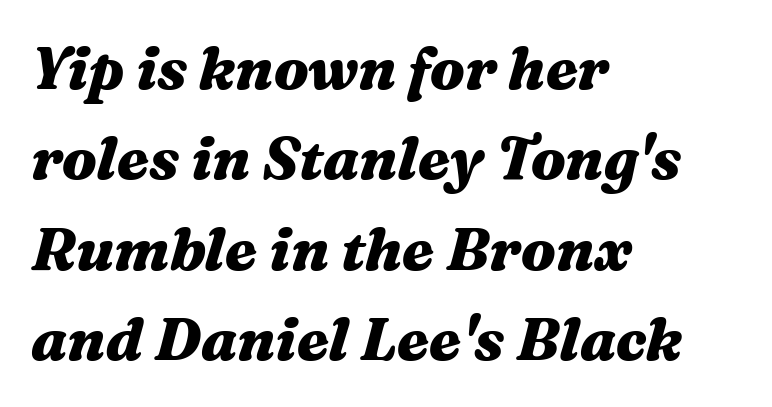
The image shows 59 px heavy, wide type, italic (leaning right); set left-aligned, normal line spacing (1.53x), normal letter spacing, not underlined; medium stroke contrast and a medium x-height.
